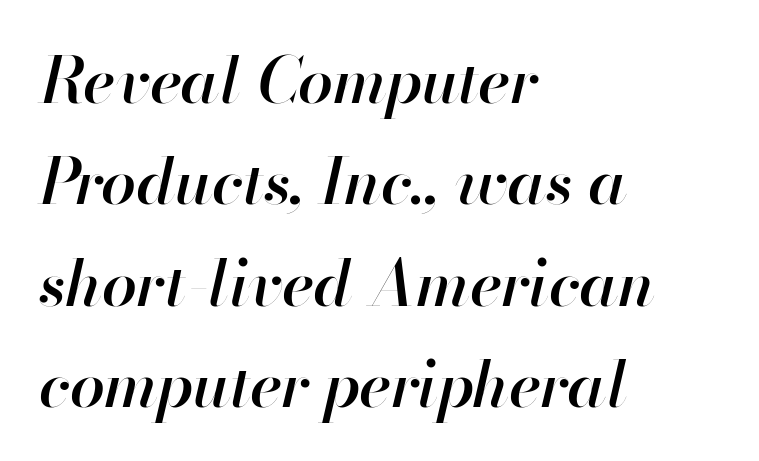
{"italic": "yes", "lean": "right", "slant_degrees": 13, "bold": "semi", "weight": "semibold", "width": "normal", "stroke_contrast": "high", "x_height": "small", "monospaced": "no", "underline": "no", "align": "left", "line_spacing": "normal", "line_spacing_ratio": 1.61, "letter_spacing": "normal", "letter_spacing_em": 0.0, "glyph_px": 63}
